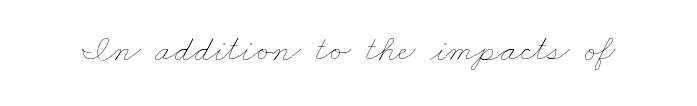
{"bold": "no", "weight": "thin", "width": "wide", "stroke_contrast": "low", "x_height": "small", "monospaced": "no", "underline": "no", "letter_spacing": "normal", "letter_spacing_em": 0.0, "glyph_px": 37}
